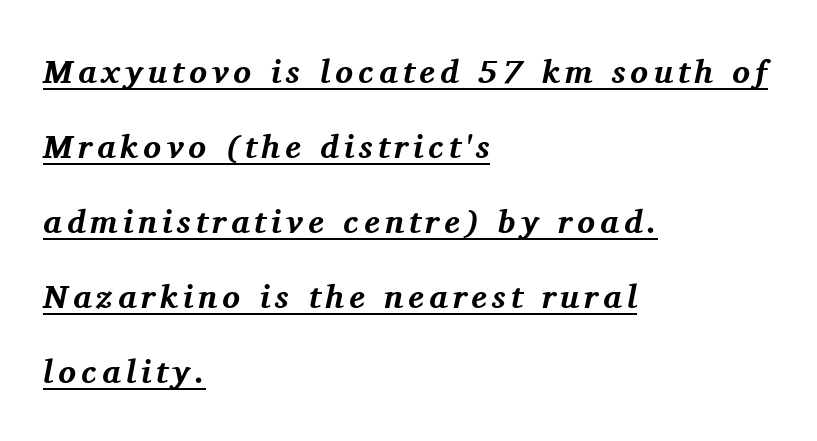
{"serif": "yes", "italic": "yes", "lean": "right", "slant_degrees": 11, "bold": "yes", "weight": "bold", "width": "normal", "stroke_contrast": "medium", "x_height": "medium", "monospaced": "no", "underline": "yes", "align": "left", "line_spacing": "loose", "line_spacing_ratio": 2.27, "glyph_px": 33}
